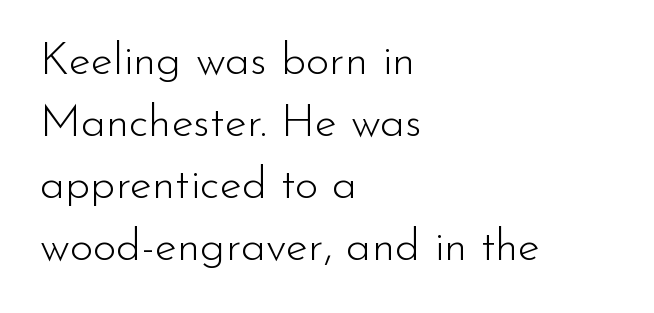
{"serif": "no", "italic": "no", "bold": "no", "weight": "light", "width": "normal", "stroke_contrast": "low", "x_height": "small", "monospaced": "no", "underline": "no", "align": "left", "line_spacing": "normal", "line_spacing_ratio": 1.38, "letter_spacing": "normal", "letter_spacing_em": 0.0, "glyph_px": 45}
